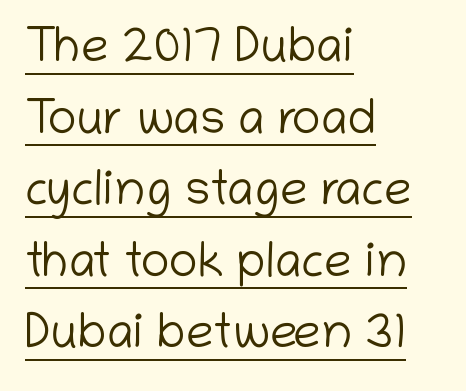
{"serif": "no", "italic": "no", "bold": "no", "weight": "light", "width": "normal", "stroke_contrast": "low", "x_height": "medium", "monospaced": "no", "underline": "yes", "align": "left", "line_spacing": "normal", "line_spacing_ratio": 1.46, "letter_spacing": "normal", "letter_spacing_em": 0.0, "glyph_px": 49}
